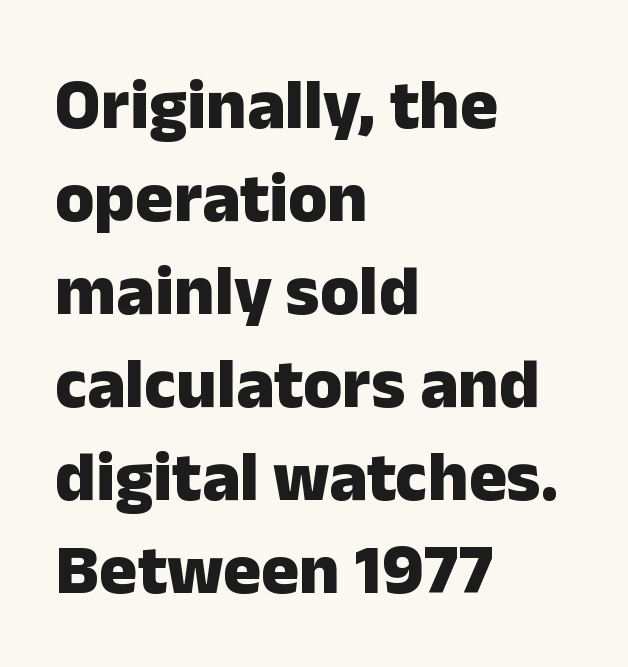
Q: Is the text bold? A: Yes.
Q: Is the text italic (slanted)? A: No, it is upright.
Q: Is the typeface a serif or a sans-serif typeface? A: Sans-serif.
Q: Is the text underlined? A: No.
Q: How is the paragraph aligned? A: Left-aligned.
Q: Is the spacing between letters normal or unusually wide? A: Normal.
Q: Is the spacing between lines tight, normal or loose? A: Normal.
Q: Width (condensed, normal, or wide)? A: Normal.
Q: Stroke contrast? A: Low.
Q: x-height? A: Medium.
Q: Monospaced? A: No.
